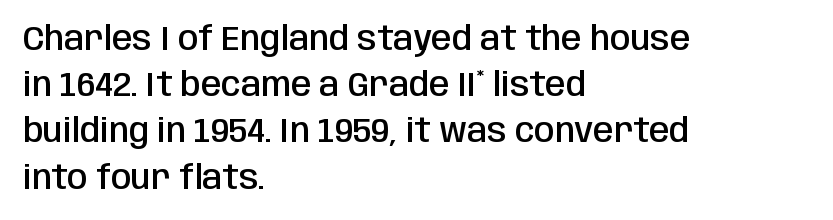
The lines in this sample share a left origin and differ only in where they stop. The letters advance in unequal steps, a hallmark of proportional type. Between one letter and the next there's only the usual sliver of space. The strokes are fattened partway — semibold, not bold. This rendering features lettering with no underline. Ascenders rise straight up at ninety degrees.
